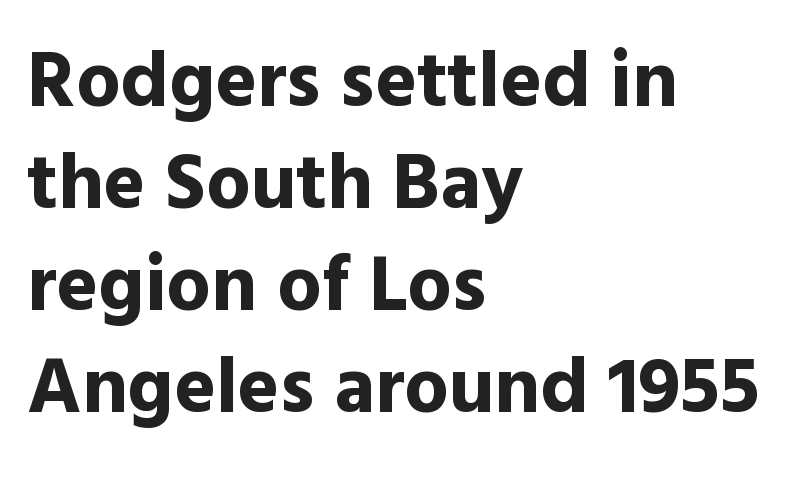
The image shows 79 px bold sans-serif type, upright; set left-aligned, normal line spacing (1.29x), normal letter spacing, not underlined; a medium x-height.
